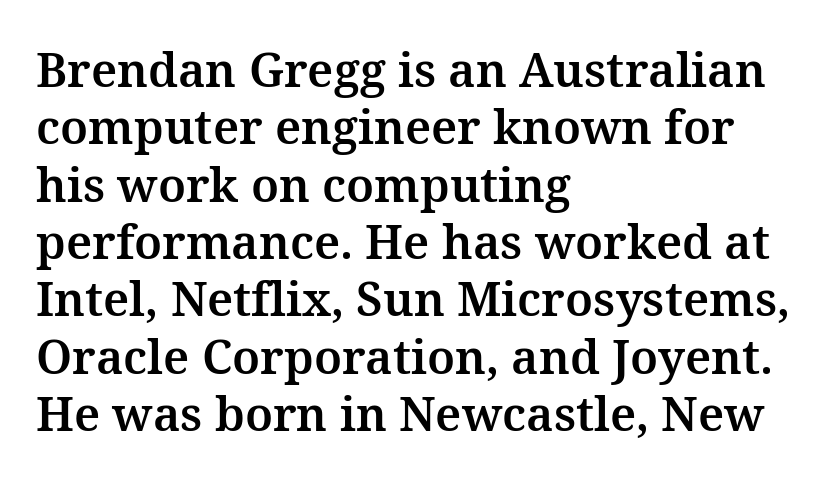
{"serif": "yes", "italic": "no", "width": "normal", "stroke_contrast": "medium", "x_height": "medium", "monospaced": "no", "underline": "no", "align": "left", "line_spacing_ratio": 1.22, "letter_spacing": "normal", "letter_spacing_em": 0.0, "glyph_px": 47}
